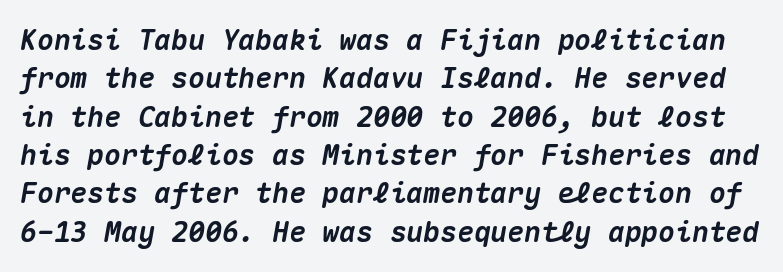
Q: Is the text bold? A: Yes.
Q: Is the text italic (slanted)? A: Yes, it leans right by about 10 degrees.
Q: Is the text underlined? A: No.
Q: Is the spacing between letters normal or unusually wide? A: Normal.
Q: Is the spacing between lines tight, normal or loose? A: Normal.
Q: Width (condensed, normal, or wide)? A: Normal.
Q: Stroke contrast? A: Medium.
Q: x-height? A: Medium.
Q: Monospaced? A: Yes.
